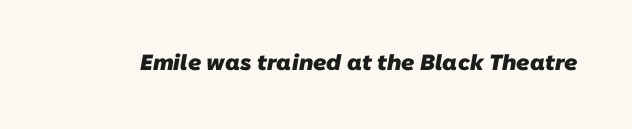
{"bold": "yes", "underline": "no", "letter_spacing": "normal", "letter_spacing_em": 0.0, "glyph_px": 22}
